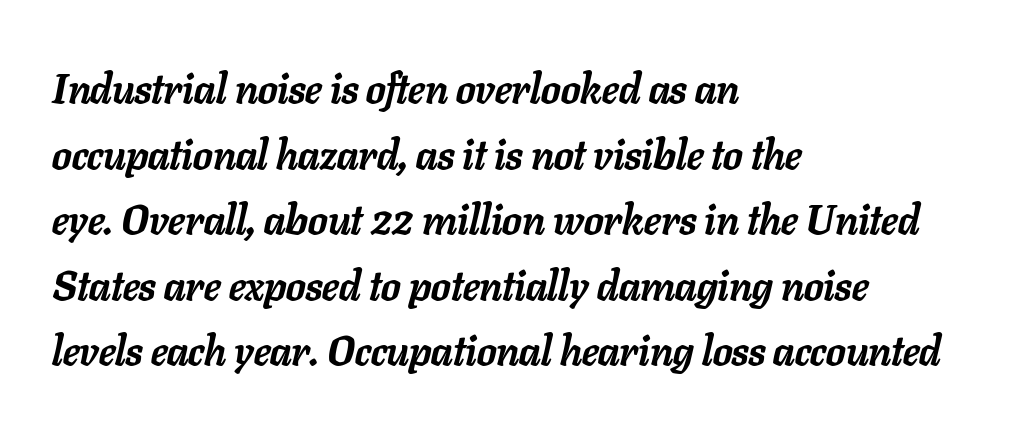
Each row of text sits above clean, open space. Pretty heavy lettering here — definitely bold. The passage shown leans; its letterforms are oblique. A typesetter would call this leading conventional body-copy spacing. The face used here is rendered with its standard letterfit. One-word summary of the alignment: left.
